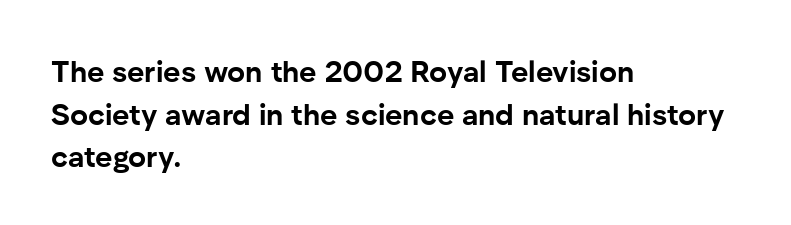
A dark, heavy texture on the line: the type is bold. Visually the block forms a straight wall on the left and a jagged coastline on the right. This rendering leaves character spacing at its baseline value. Think of a printed novel: that variable character pitch is what you see here. Rule under the text: the space is simply empty.
